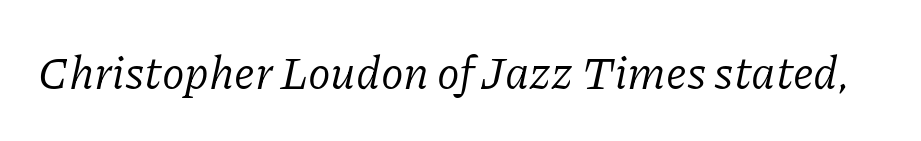
{"serif": "yes", "italic": "yes", "lean": "right", "slant_degrees": 11, "bold": "no", "weight": "regular", "width": "normal", "stroke_contrast": "low", "x_height": "medium", "monospaced": "no", "underline": "no", "letter_spacing": "normal", "letter_spacing_em": 0.0, "glyph_px": 46}
